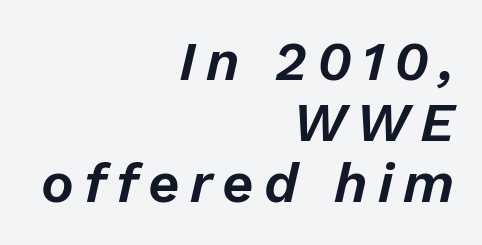
Q: Is the text italic (slanted)? A: Yes, it leans right by about 13 degrees.
Q: Is the text underlined? A: No.
Q: How is the paragraph aligned? A: Right-aligned.
Q: Is the spacing between lines tight, normal or loose? A: Tight.
Q: Width (condensed, normal, or wide)? A: Normal.
Q: Stroke contrast? A: Low.
Q: x-height? A: Medium.
Q: Monospaced? A: No.
